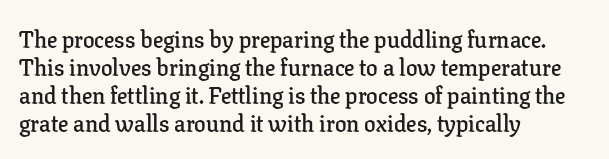
Alignment: flush left. Short note: letters normally spaced. The space directly below the letters is spotless. It's the straight-up-and-down kind of type. Stroke thickness is moderately raised; the sample reads as semibold.
